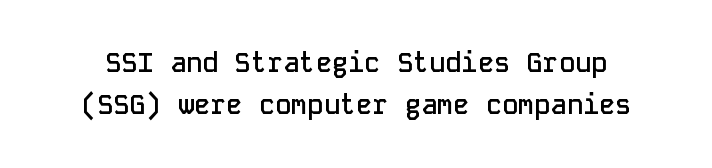
Q: Is the text bold? A: Semi-bold.
Q: Is the text italic (slanted)? A: No, it is upright.
Q: Is the text underlined? A: No.
Q: Is the spacing between letters normal or unusually wide? A: Normal.
Q: Is the spacing between lines tight, normal or loose? A: Normal.
